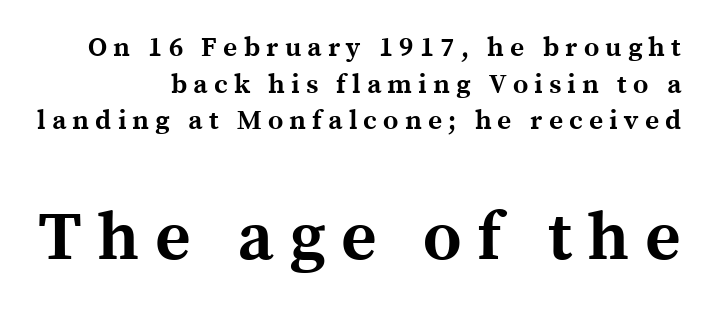
Typographically, this falls in the serif category. You can tell it's not italic because the verticals are truly vertical. The tracking reads as deliberately expanded to a designer's eye. The rendering uses natural spacing where letterforms have individual widths. The paragraph shown leans on its right margin.
